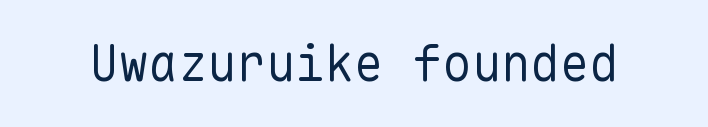
Q: Is the text bold? A: No.
Q: Is the text italic (slanted)? A: No, it is upright.
Q: Is the typeface a serif or a sans-serif typeface? A: Sans-serif.
Q: Is the text underlined? A: No.
Q: Is the spacing between letters normal or unusually wide? A: Normal.
Q: Width (condensed, normal, or wide)? A: Normal.
Q: Stroke contrast? A: Low.
Q: x-height? A: Medium.
Q: Monospaced? A: Yes.
